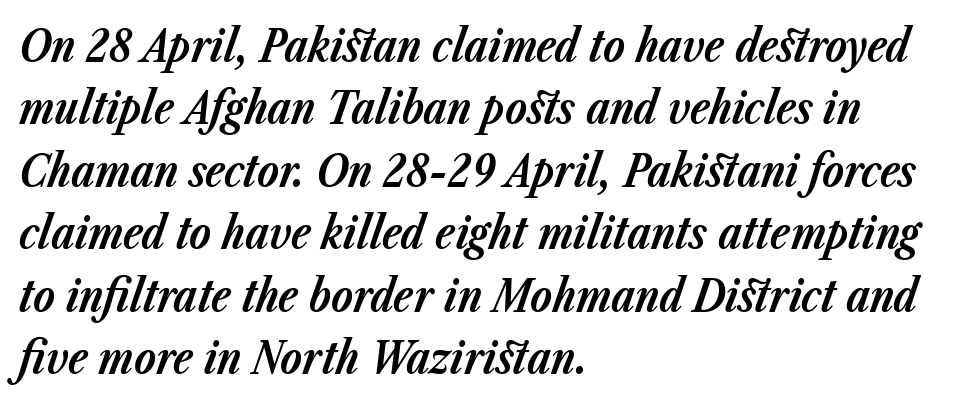
The image shows 44 px bold type, italic (leaning right); set left-aligned, normal line spacing (1.42x), normal letter spacing, not underlined; low stroke contrast and a medium x-height.
